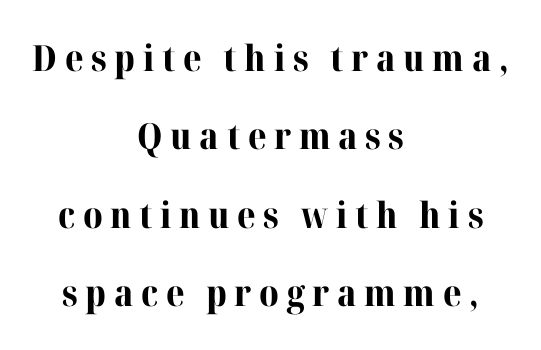
Notice the wide empty band between every row — that's loose leading. No italicization has been applied; the sample stays upright. Pretty heavy lettering here — definitely bold. This rendering employs a face with finishing strokes, i.e., a serif. Spacing between characters has been opened up far beyond the box default. Rule under the text: the space is simply empty.
